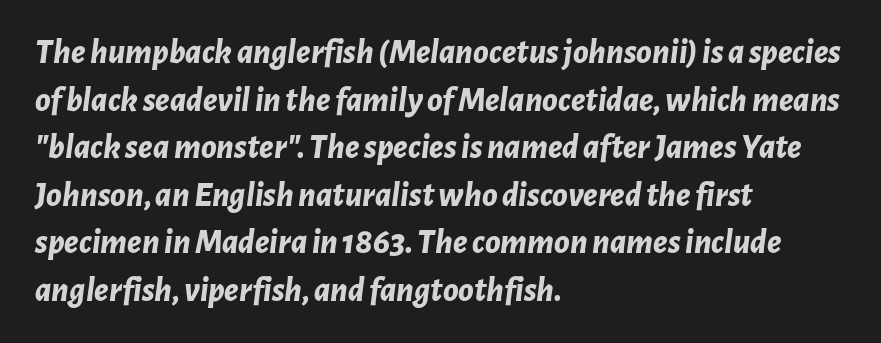
Q: Is the text bold? A: Yes.
Q: Is the text italic (slanted)? A: Yes, it leans right by about 7 degrees.
Q: Is the text underlined? A: No.
Q: How is the paragraph aligned? A: Left-aligned.
Q: Is the spacing between letters normal or unusually wide? A: Normal.
Q: Is the spacing between lines tight, normal or loose? A: Normal.
Q: Width (condensed, normal, or wide)? A: Normal.
Q: Stroke contrast? A: Low.
Q: x-height? A: Medium.
Q: Monospaced? A: No.
